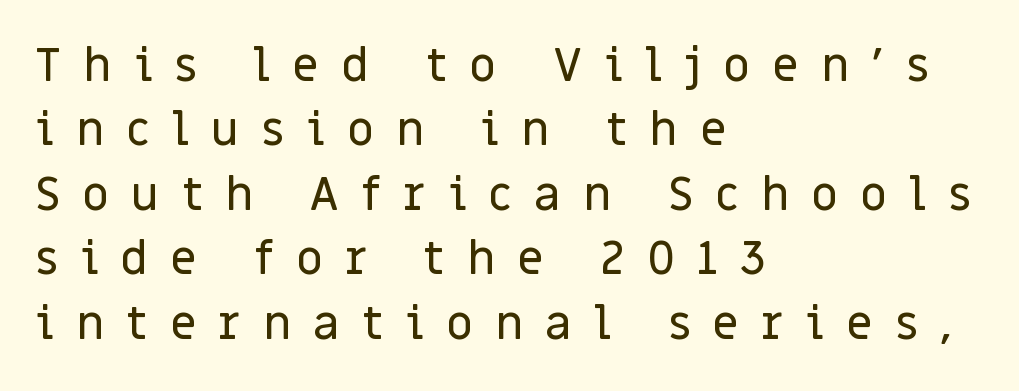
The image shows 47 px sans-serif type, upright; set left-aligned, normal line spacing (1.37x), unusually wide letter spacing (+0.47 em), not underlined; low stroke contrast and a large x-height.
